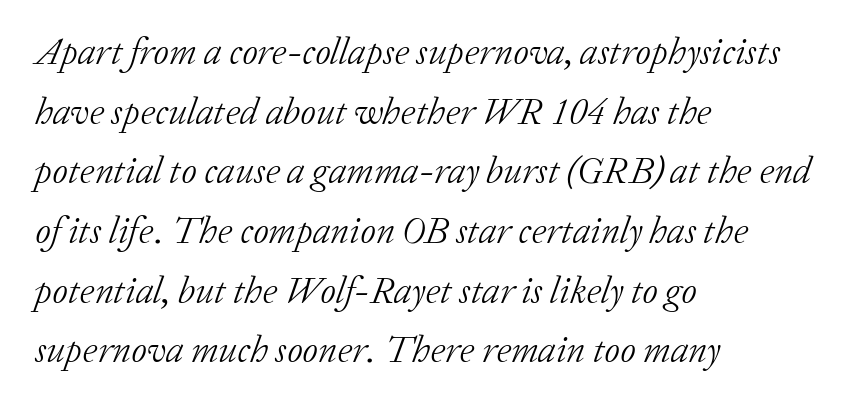
{"serif": "yes", "italic": "yes", "lean": "right", "slant_degrees": 20, "bold": "no", "weight": "light", "width": "normal", "stroke_contrast": "low", "x_height": "medium", "monospaced": "no", "underline": "no", "align": "left", "line_spacing": "normal", "line_spacing_ratio": 1.57, "letter_spacing": "normal", "letter_spacing_em": 0.0, "glyph_px": 38}
